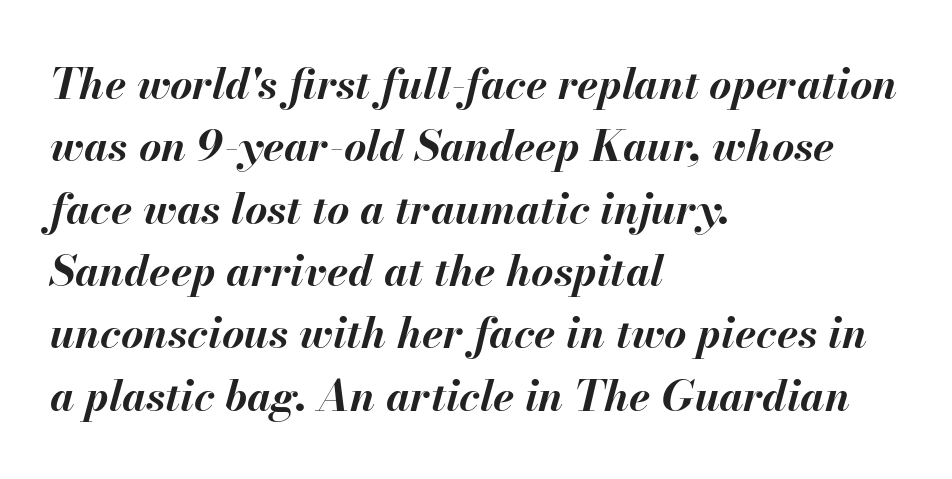
The image shows 43 px bold type, italic (leaning right); set left-aligned, normal line spacing (1.45x), normal letter spacing, not underlined; medium stroke contrast and a small x-height.
